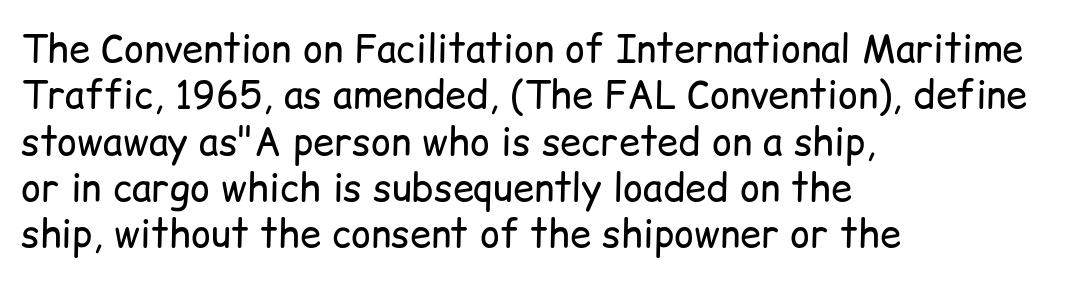
The image shows 38 px regular-weight sans-serif type, upright; set left-aligned, line spacing 1.22x, normal letter spacing, not underlined; low stroke contrast and a medium x-height.
